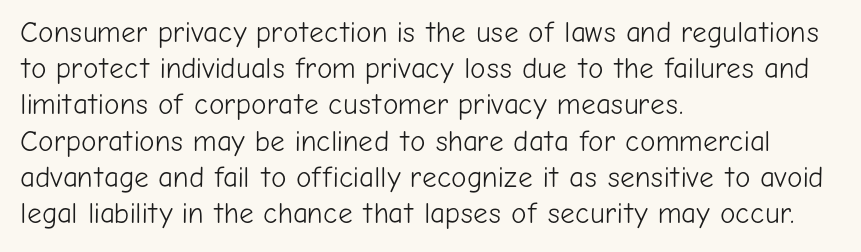
The image shows 29 px light sans-serif type, upright; set left-aligned, normal line spacing (1.25x), normal letter spacing, not underlined; low stroke contrast and a medium x-height.
